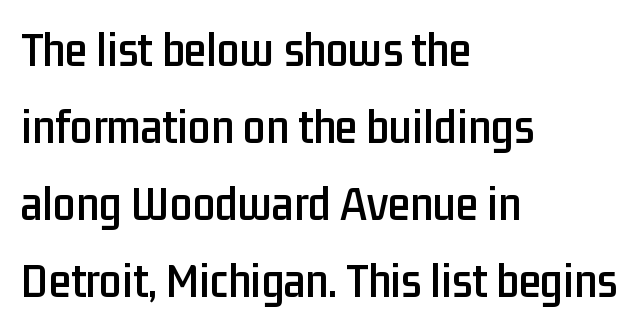
{"serif": "no", "italic": "no", "width": "condensed", "stroke_contrast": "low", "x_height": "medium", "monospaced": "no", "underline": "no", "align": "left", "line_spacing": "normal", "line_spacing_ratio": 1.54, "letter_spacing": "normal", "letter_spacing_em": 0.0, "glyph_px": 50}
